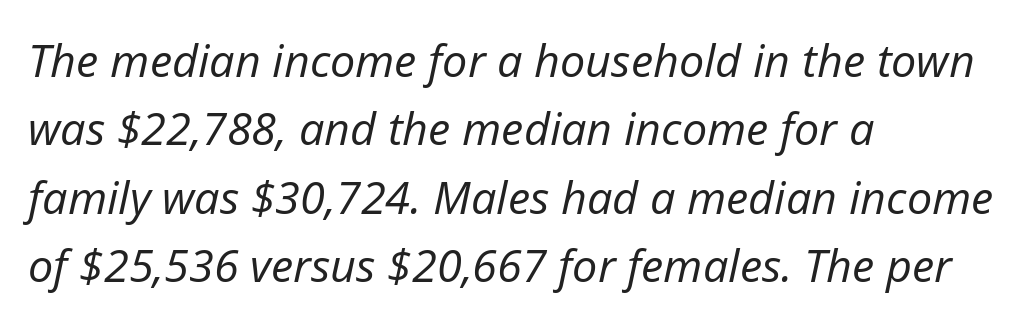
Q: Is the text bold? A: No.
Q: Is the text italic (slanted)? A: Yes, it leans right by about 12 degrees.
Q: Is the text underlined? A: No.
Q: How is the paragraph aligned? A: Left-aligned.
Q: Is the spacing between letters normal or unusually wide? A: Normal.
Q: Is the spacing between lines tight, normal or loose? A: Normal.
Q: Width (condensed, normal, or wide)? A: Normal.
Q: Stroke contrast? A: Low.
Q: x-height? A: Medium.
Q: Monospaced? A: No.
